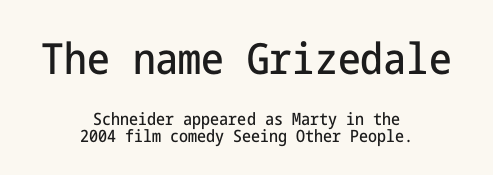
Q: Is the text italic (slanted)? A: No, it is upright.
Q: Is the typeface a serif or a sans-serif typeface? A: Sans-serif.
Q: Is the text underlined? A: No.
Q: How is the paragraph aligned? A: Centered.
Q: Is the spacing between letters normal or unusually wide? A: Normal.
Q: Is the spacing between lines tight, normal or loose? A: Tight.
Q: Which block of text is set in a larger size, the first (top) or the second (bottom)? A: The first (top) one.
Q: Width (condensed, normal, or wide)? A: Condensed.
Q: Stroke contrast? A: Low.
Q: x-height? A: Medium.
